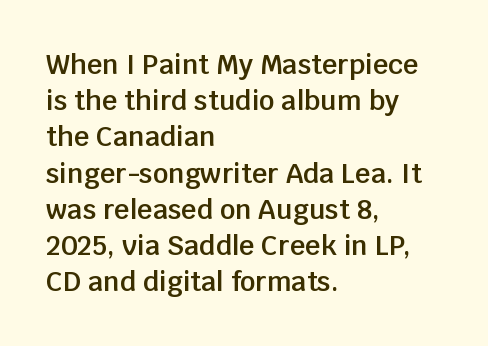
The image shows 27 px text type, upright; set left-aligned, normal line spacing (1.34x), normal letter spacing, not underlined.
